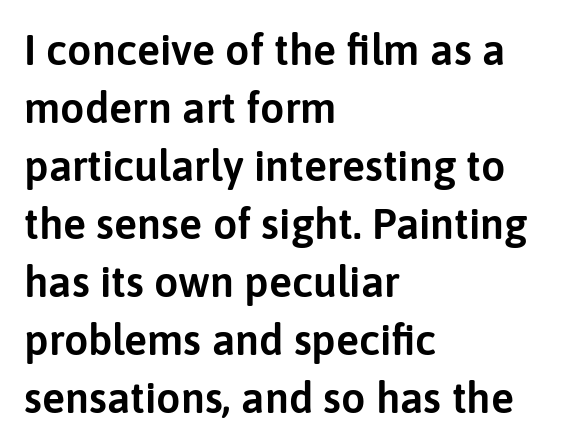
{"serif": "no", "italic": "no", "width": "normal", "stroke_contrast": "low", "x_height": "medium", "monospaced": "no", "underline": "no", "align": "left", "line_spacing": "normal", "line_spacing_ratio": 1.35, "letter_spacing": "normal", "letter_spacing_em": 0.0, "glyph_px": 43}
